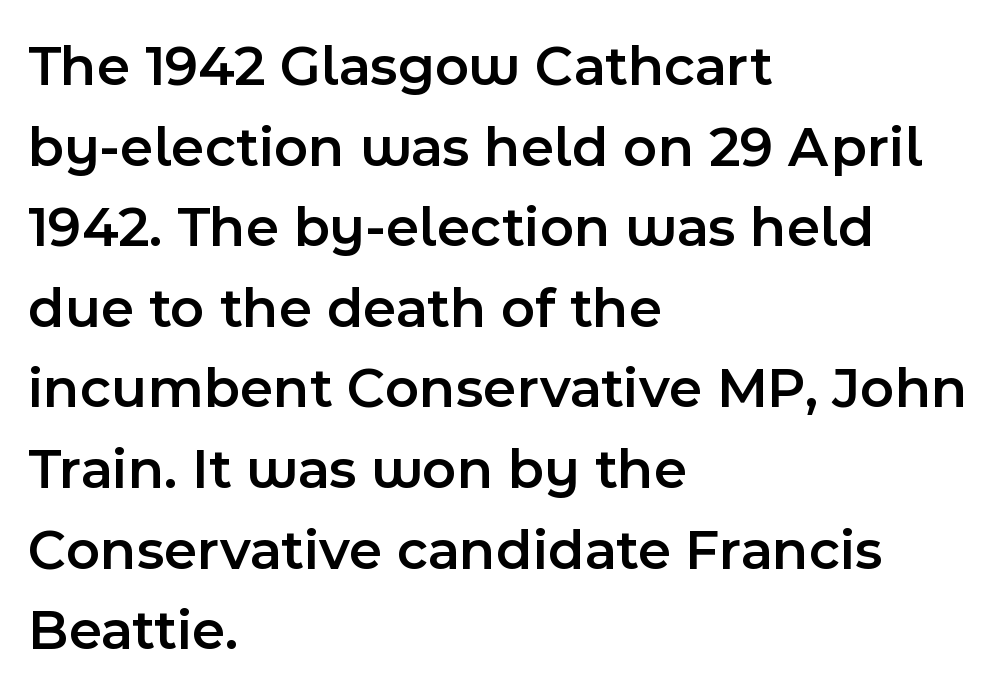
Q: Is the text bold? A: Semi-bold.
Q: Is the text italic (slanted)? A: No, it is upright.
Q: Is the typeface a serif or a sans-serif typeface? A: Sans-serif.
Q: Is the text underlined? A: No.
Q: How is the paragraph aligned? A: Left-aligned.
Q: Is the spacing between letters normal or unusually wide? A: Normal.
Q: Is the spacing between lines tight, normal or loose? A: Normal.
Q: Width (condensed, normal, or wide)? A: Normal.
Q: x-height? A: Medium.
Q: Monospaced? A: No.
